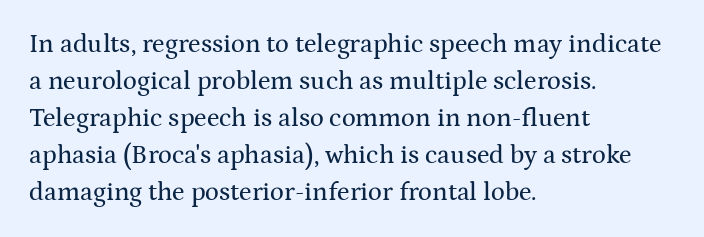
Q: Is the text italic (slanted)? A: No, it is upright.
Q: Is the text underlined? A: No.
Q: How is the paragraph aligned? A: Left-aligned.
Q: Is the spacing between letters normal or unusually wide? A: Normal.
Q: Is the spacing between lines tight, normal or loose? A: Normal.
